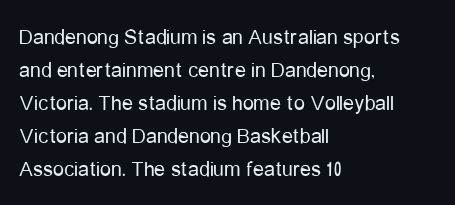
The image shows 22 px text type, upright; set left-aligned, normal line spacing (1.5x), normal letter spacing, not underlined.
